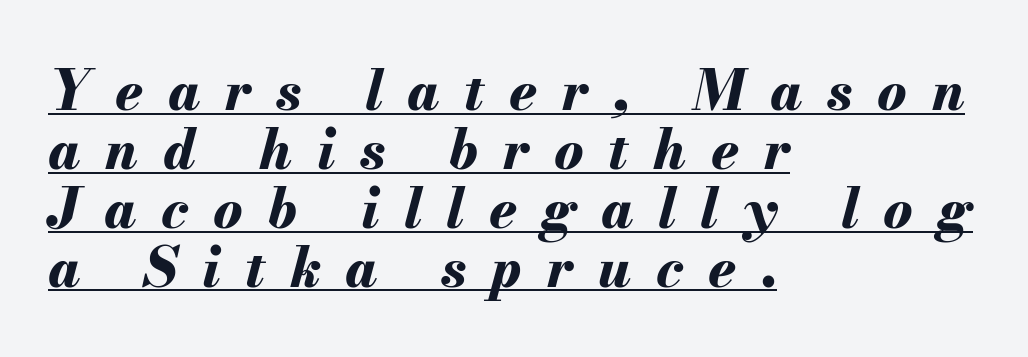
Descenders here cross a horizontal rule under the line. Note the varied advance widths — an 'i' is clearly narrower than an 'm'. The gaps between neighbouring characters are conspicuously large. Reading down the column, the eye jumps only a short way to each next line. Teacher's note: observe the even left margin — that is flush-left alignment.
